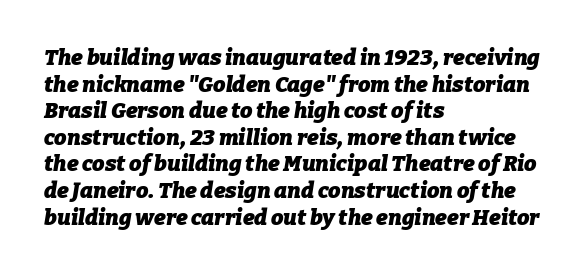
Q: Is the text bold? A: Yes.
Q: Is the text italic (slanted)? A: Yes, it leans right by about 9 degrees.
Q: Is the text underlined? A: No.
Q: How is the paragraph aligned? A: Left-aligned.
Q: Is the spacing between letters normal or unusually wide? A: Normal.
